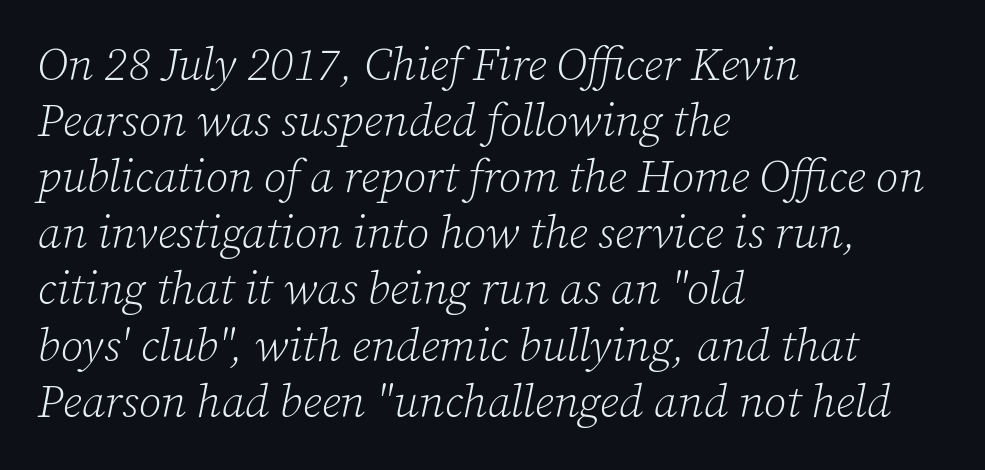
Q: Is the text bold? A: No.
Q: Is the text italic (slanted)? A: Yes, it leans right by about 12 degrees.
Q: Is the typeface a serif or a sans-serif typeface? A: Serif.
Q: Is the text underlined? A: No.
Q: How is the paragraph aligned? A: Left-aligned.
Q: Is the spacing between letters normal or unusually wide? A: Normal.
Q: Width (condensed, normal, or wide)? A: Normal.
Q: Stroke contrast? A: Low.
Q: x-height? A: Medium.
Q: Monospaced? A: No.
